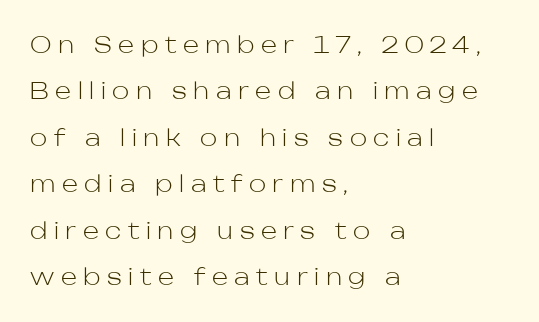
{"italic": "no", "bold": "no", "underline": "no", "align": "left", "line_spacing": "loose", "line_spacing_ratio": 2.02, "letter_spacing": "wide", "letter_spacing_em": 0.29, "glyph_px": 23}
